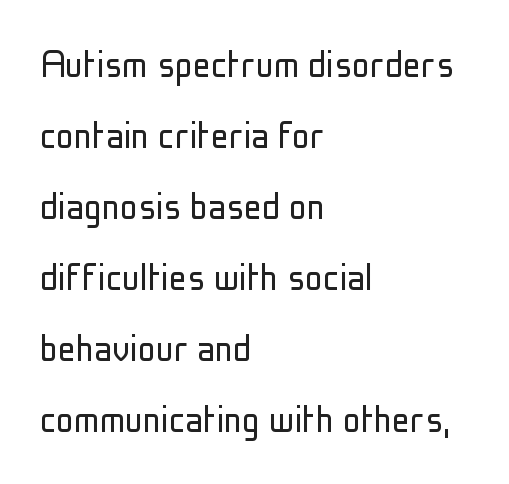
{"serif": "no", "italic": "no", "bold": "no", "weight": "light", "width": "condensed", "stroke_contrast": "low", "x_height": "medium", "monospaced": "no", "underline": "no", "align": "left", "line_spacing": "normal", "line_spacing_ratio": 1.58, "letter_spacing": "normal", "letter_spacing_em": 0.0, "glyph_px": 45}
